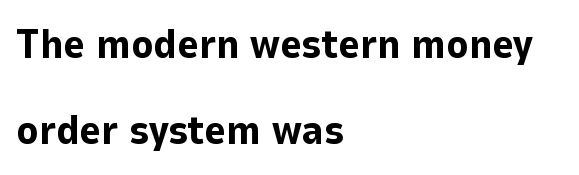
{"serif": "no", "italic": "no", "bold": "yes", "weight": "bold", "width": "normal", "stroke_contrast": "low", "x_height": "medium", "monospaced": "no", "underline": "no", "align": "left", "line_spacing": "loose", "line_spacing_ratio": 2.09, "letter_spacing": "normal", "letter_spacing_em": 0.0, "glyph_px": 41}
